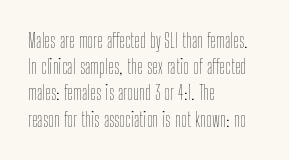
Q: Is the text bold? A: No.
Q: Is the text italic (slanted)? A: No, it is upright.
Q: Is the text underlined? A: No.
Q: How is the paragraph aligned? A: Left-aligned.
Q: Is the spacing between letters normal or unusually wide? A: Normal.
Q: Is the spacing between lines tight, normal or loose? A: Normal.
